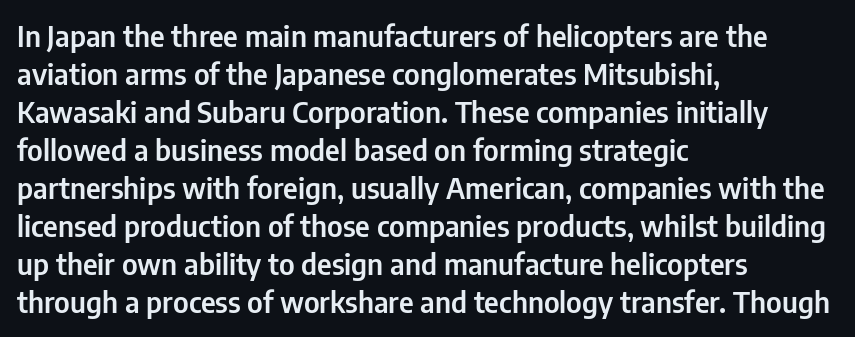
These lines keep a tight, regular rhythm from letter to letter. The rendering shows plain stroke endings on the letterforms — a sans-serif design. Posture: upright roman. Underlining? Definitely not there. These lines are rendered in a variable-pitch font. The lines sit at an ordinary, default distance from one another.
